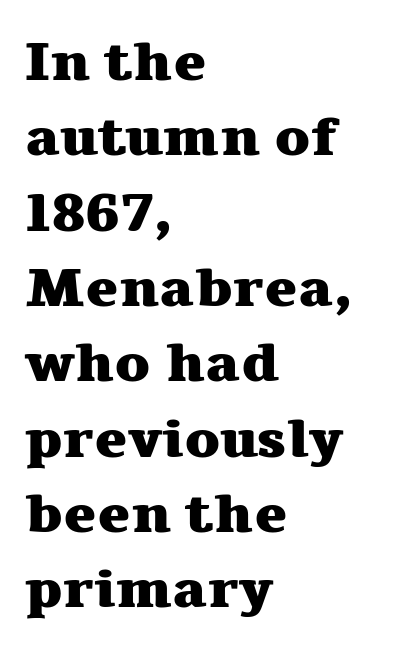
{"serif": "yes", "italic": "no", "bold": "yes", "weight": "heavy", "width": "wide", "stroke_contrast": "medium", "x_height": "medium", "monospaced": "no", "underline": "no", "align": "left", "line_spacing": "normal", "line_spacing_ratio": 1.37, "letter_spacing": "normal", "letter_spacing_em": 0.0, "glyph_px": 55}
